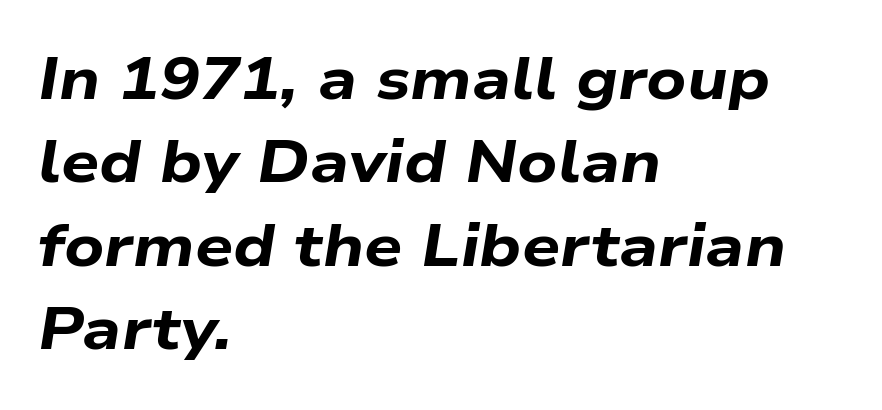
{"italic": "yes", "lean": "right", "slant_degrees": 9, "bold": "yes", "weight": "bold", "width": "wide", "stroke_contrast": "low", "x_height": "medium", "monospaced": "no", "underline": "no", "align": "left", "line_spacing": "normal", "line_spacing_ratio": 1.39, "letter_spacing": "normal", "letter_spacing_em": 0.0, "glyph_px": 60}
